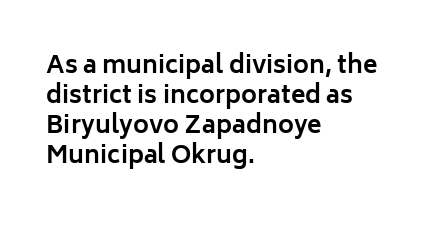
The image shows 24 px bold type, upright; set left-aligned, normal line spacing (1.25x), normal letter spacing, not underlined.
